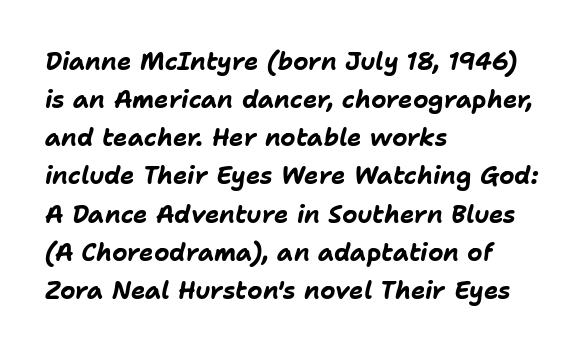
The image shows 24 px bold type, italic (leaning right); set left-aligned, normal line spacing (1.59x), normal letter spacing, not underlined.
